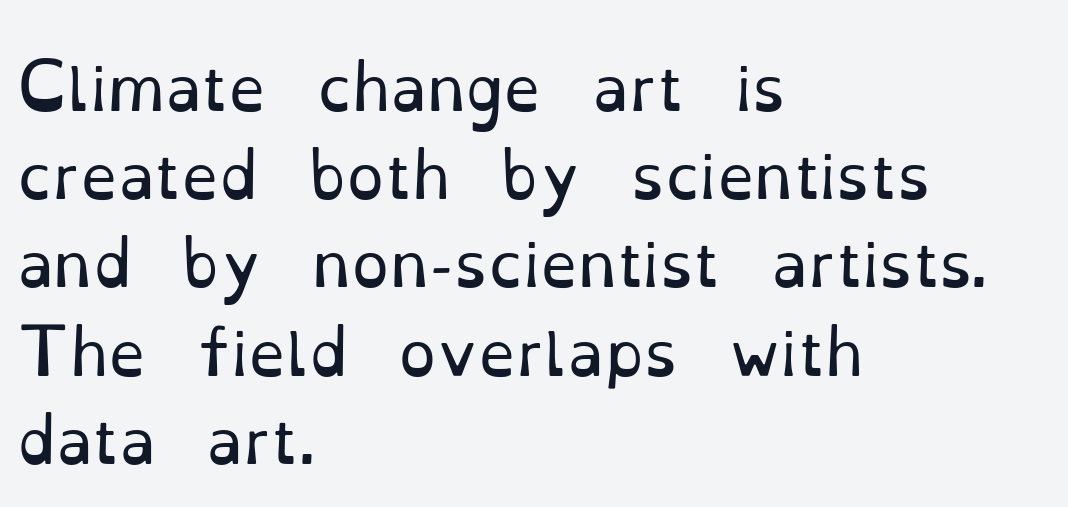
In terms of letterform style, serifs are clearly present. The typeface has the unassuming heft of standard copy or less. You could call the tracking neutral — neither tight nor loose. Style check: upright. This sample has the flowing, uneven cadence of proportional lettering.
